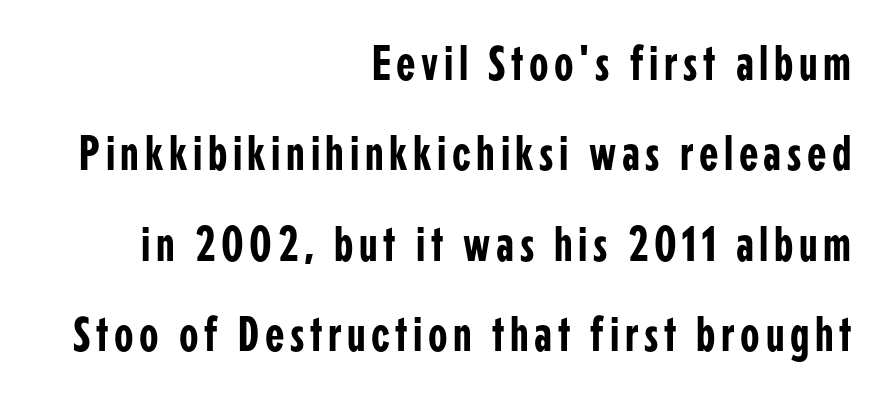
Q: Is the text italic (slanted)? A: No, it is upright.
Q: Is the typeface a serif or a sans-serif typeface? A: Sans-serif.
Q: Is the text underlined? A: No.
Q: How is the paragraph aligned? A: Right-aligned.
Q: Width (condensed, normal, or wide)? A: Condensed.
Q: Stroke contrast? A: Low.
Q: x-height? A: Medium.
Q: Monospaced? A: No.
